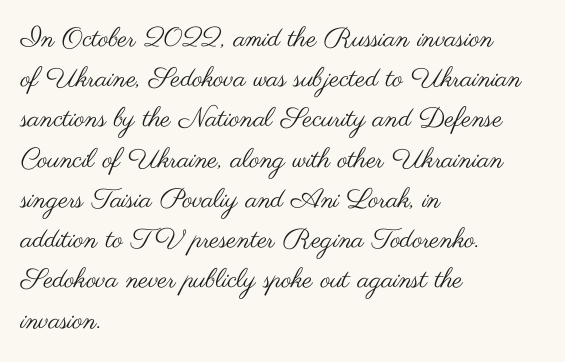
The paragraph shown leans on its left margin. Has an underline been added? It has not. The cut favours lightness, reaching ordinary text weight at its darkest.
